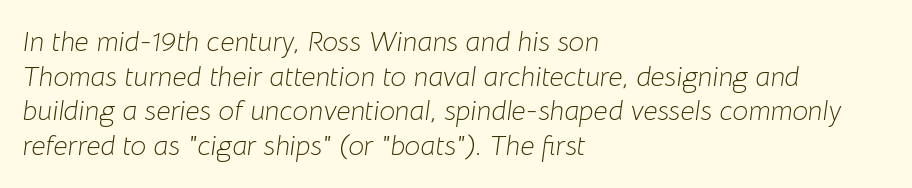
{"italic": "yes", "lean": "right", "slant_degrees": 8, "bold": "no", "weight": "light", "width": "normal", "stroke_contrast": "low", "x_height": "medium", "monospaced": "no", "underline": "no", "align": "left", "line_spacing_ratio": 1.24, "letter_spacing": "normal", "letter_spacing_em": 0.0, "glyph_px": 28}
